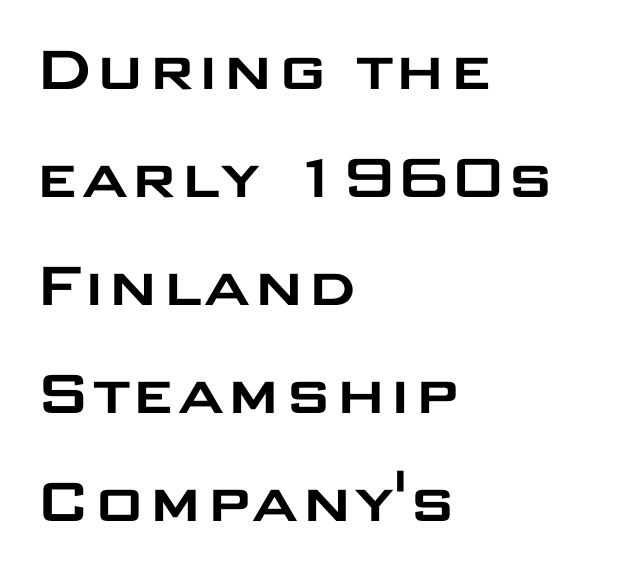
The image shows 71 px wide sans-serif type, upright; set left-aligned, normal line spacing (1.52x), normal letter spacing, not underlined; low stroke contrast and a large x-height.
